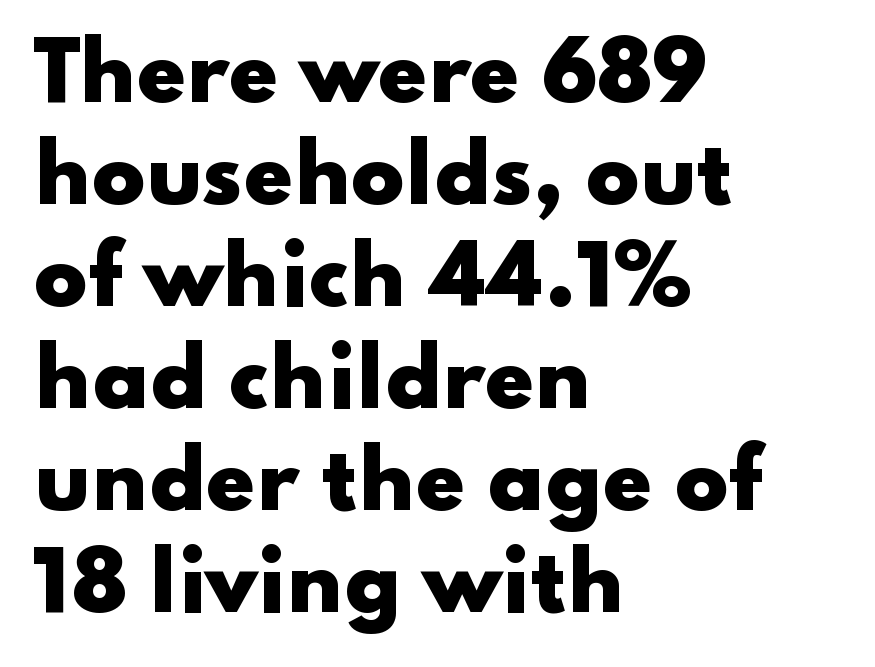
The image shows 79 px heavy, wide sans-serif type, upright; set left-aligned, normal line spacing (1.29x), normal letter spacing, not underlined; low stroke contrast and a small x-height.
